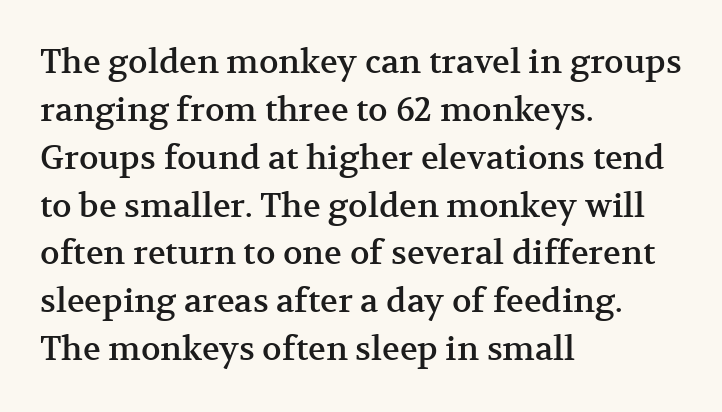
The image shows 33 px serif type, upright; set left-aligned, normal line spacing (1.45x), normal letter spacing, not underlined; medium stroke contrast and a medium x-height.
